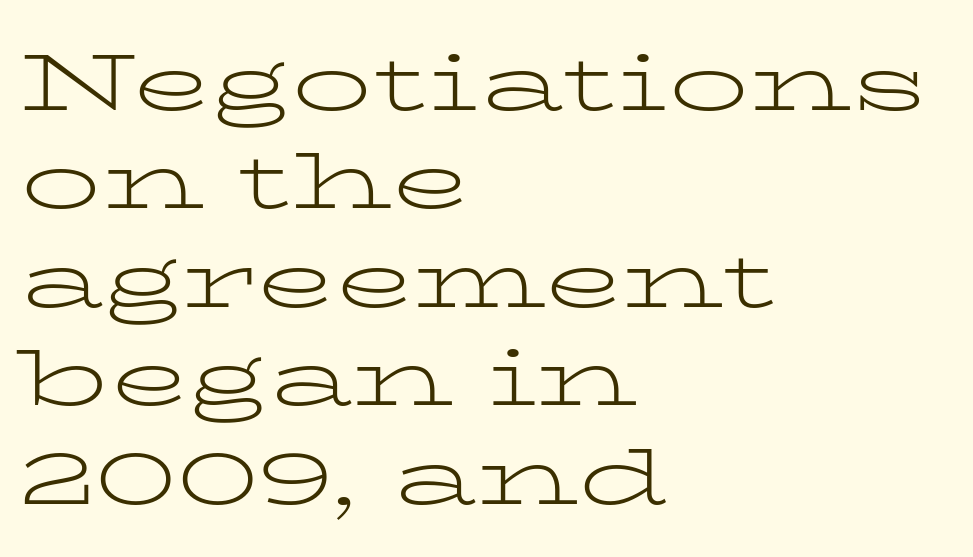
Q: Is the text bold? A: No.
Q: Is the text italic (slanted)? A: No, it is upright.
Q: Is the typeface a serif or a sans-serif typeface? A: Serif.
Q: Is the text underlined? A: No.
Q: How is the paragraph aligned? A: Left-aligned.
Q: Is the spacing between letters normal or unusually wide? A: Normal.
Q: Width (condensed, normal, or wide)? A: Wide.
Q: Stroke contrast? A: Low.
Q: x-height? A: Medium.
Q: Monospaced? A: No.
